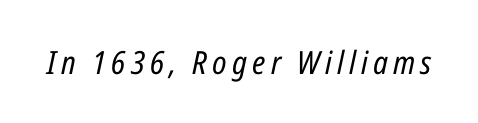
Q: Is the text bold? A: No.
Q: Is the text italic (slanted)? A: Yes, it leans right by about 12 degrees.
Q: Is the text underlined? A: No.
Q: Width (condensed, normal, or wide)? A: Condensed.
Q: Stroke contrast? A: Low.
Q: x-height? A: Medium.
Q: Monospaced? A: No.
